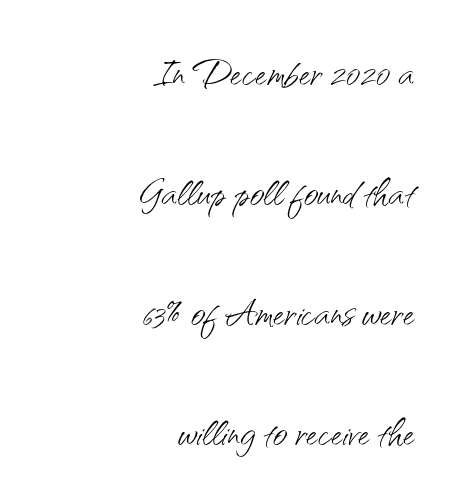
Q: Is the text bold? A: No.
Q: Is the text italic (slanted)? A: Yes.
Q: Is the typeface a serif or a sans-serif typeface? A: Sans-serif.
Q: Is the text underlined? A: No.
Q: How is the paragraph aligned? A: Right-aligned.
Q: Is the spacing between letters normal or unusually wide? A: Normal.
Q: Is the spacing between lines tight, normal or loose? A: Loose.
Q: Width (condensed, normal, or wide)? A: Normal.
Q: Stroke contrast? A: Medium.
Q: x-height? A: Small.
Q: Monospaced? A: No.
